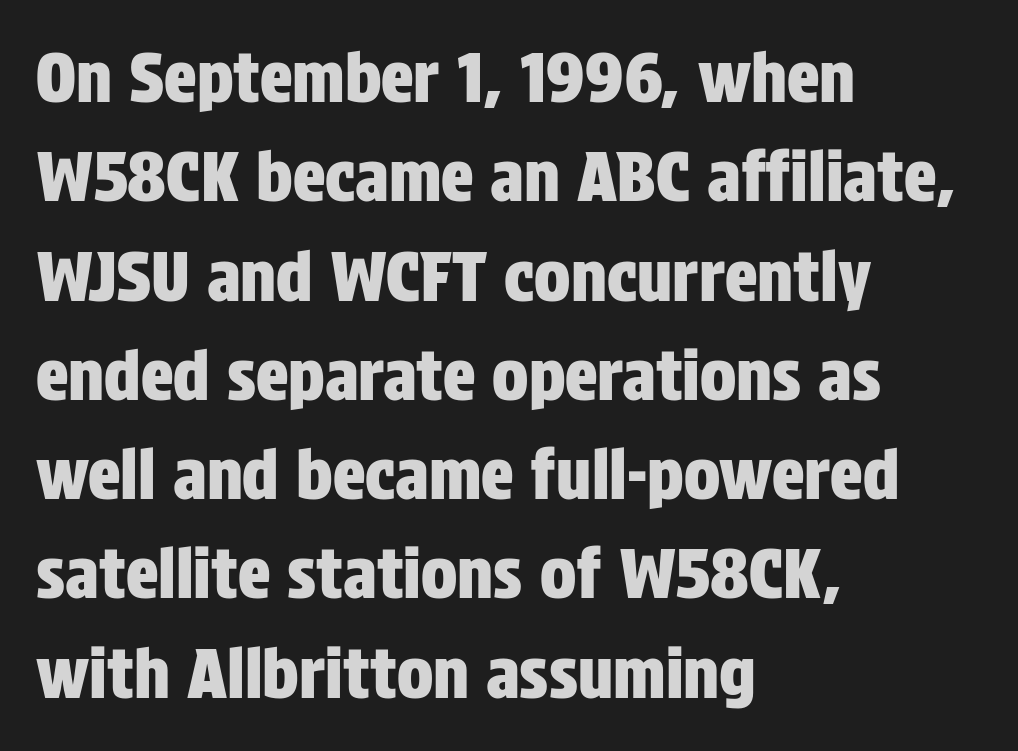
{"serif": "no", "italic": "no", "width": "condensed", "stroke_contrast": "low", "x_height": "large", "monospaced": "no", "underline": "no", "align": "left", "line_spacing": "normal", "line_spacing_ratio": 1.46, "letter_spacing": "normal", "letter_spacing_em": 0.0, "glyph_px": 68}
